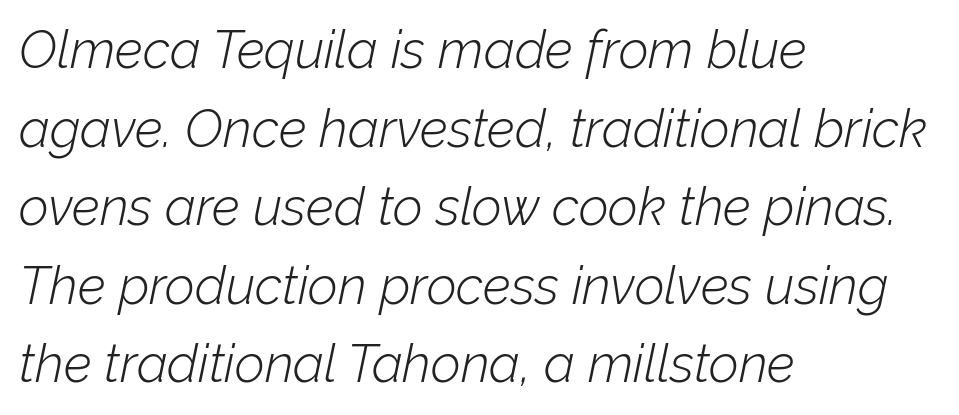
The image shows 52 px light type, italic (leaning right); set left-aligned, normal line spacing (1.51x), normal letter spacing, not underlined; low stroke contrast and a medium x-height.
